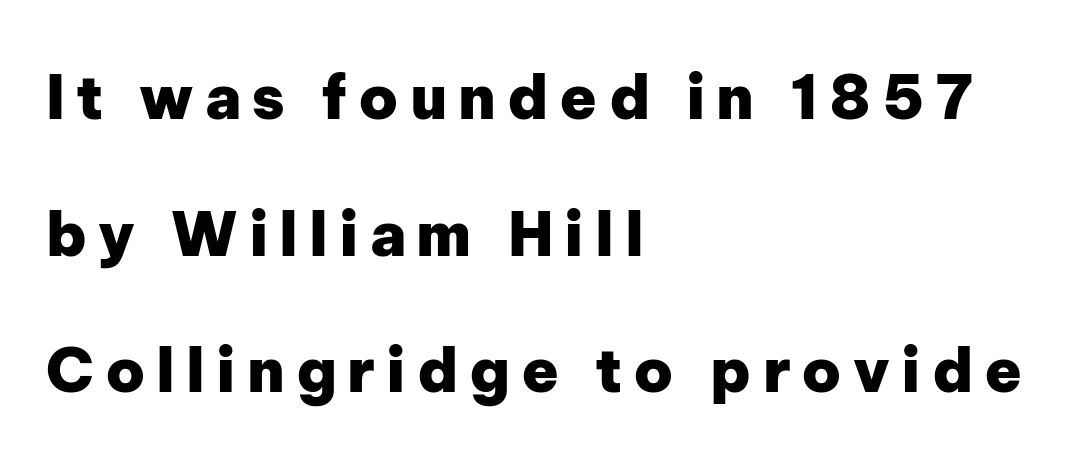
Q: Is the text bold? A: Yes.
Q: Is the text italic (slanted)? A: No, it is upright.
Q: Is the typeface a serif or a sans-serif typeface? A: Sans-serif.
Q: Is the text underlined? A: No.
Q: How is the paragraph aligned? A: Left-aligned.
Q: Is the spacing between lines tight, normal or loose? A: Loose.
Q: Width (condensed, normal, or wide)? A: Normal.
Q: Stroke contrast? A: Low.
Q: x-height? A: Medium.
Q: Monospaced? A: No.
